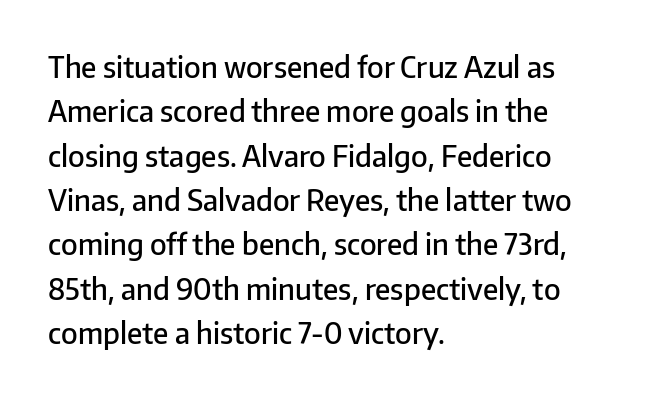
{"serif": "no", "italic": "no", "bold": "semi", "weight": "semibold", "width": "normal", "stroke_contrast": "low", "x_height": "medium", "monospaced": "no", "underline": "no", "align": "left", "line_spacing": "normal", "line_spacing_ratio": 1.53, "letter_spacing": "normal", "letter_spacing_em": 0.0, "glyph_px": 29}
